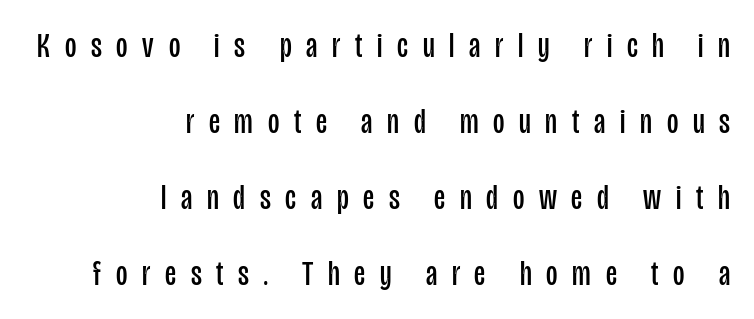
Q: Is the text bold? A: No.
Q: Is the text italic (slanted)? A: No, it is upright.
Q: Is the typeface a serif or a sans-serif typeface? A: Sans-serif.
Q: Is the text underlined? A: No.
Q: How is the paragraph aligned? A: Right-aligned.
Q: Is the spacing between letters normal or unusually wide? A: Unusually wide.
Q: Is the spacing between lines tight, normal or loose? A: Loose.
Q: Width (condensed, normal, or wide)? A: Condensed.
Q: Stroke contrast? A: Low.
Q: x-height? A: Large.
Q: Monospaced? A: No.
